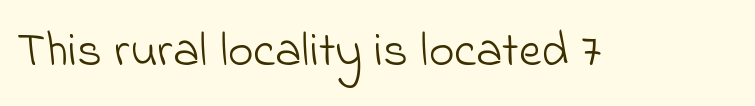
The area under the type is left untouched. Character widths vary here, with narrow letters taking less room than wide ones. A quiet, ordinary-to-light weight characterises the typeface. Nope, no serifs anywhere on these letters. Letter spacing: default.
